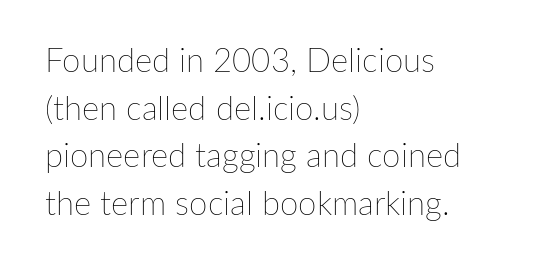
The image shows 33 px thin type, upright; set left-aligned, normal line spacing (1.44x), normal letter spacing, not underlined; low stroke contrast and a medium x-height.
